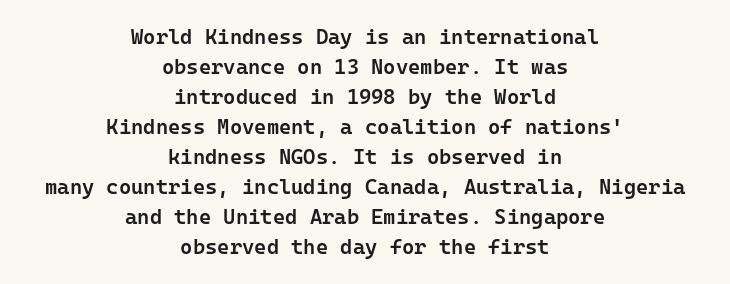
Ordinary non-slanted type is in use. Semibold letterforms, between regular and bold. The text block is weighted toward neither margin, spreading evenly from the middle. One glance says typical: line gaps are just what's usual. These lines keep a tight, regular rhythm from letter to letter. Anything drawn beneath the words? Only blank space.
